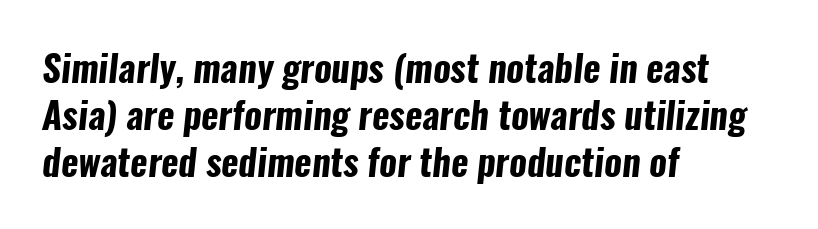
The rendering keeps characters at their native spacing. The letters carry no serifs — their stems end cleanly without finishing strokes. A classic flush-left, rag-right setting is used for this passage. How heavy is the stroke? Heavy — this is a bold. The string is rendered with underlining switched off.
